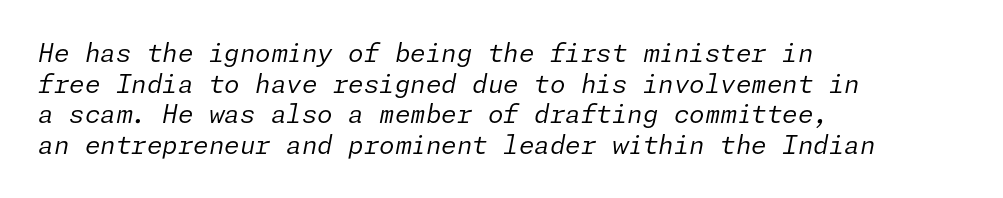
{"italic": "yes", "lean": "right", "slant_degrees": 11, "bold": "no", "underline": "no", "align": "left", "line_spacing_ratio": 1.23, "letter_spacing": "normal", "letter_spacing_em": 0.0, "glyph_px": 25}
